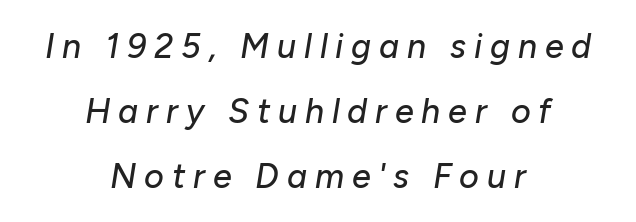
The image shows 34 px text type, italic (leaning right); set centered, loose line spacing (1.91x), unusually wide letter spacing (+0.23 em), not underlined; low stroke contrast and a medium x-height.
